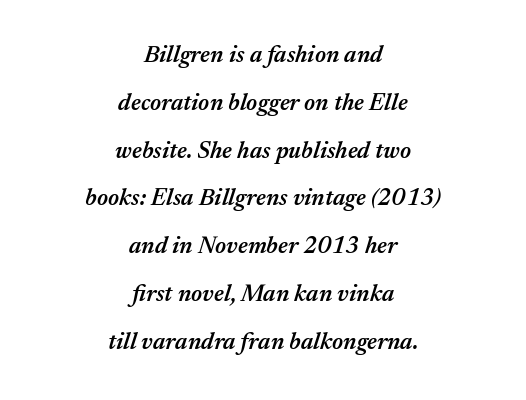
The characters look somewhat weighty, a semibold short of true bold. The paragraph has two soft edges and a firm central axis. Baseline-to-baseline distance is far greater than the letter height. Nobody drew a line under any word here. The axis of the letterforms is tilted away from vertical. The rendering keeps characters at their native spacing.
